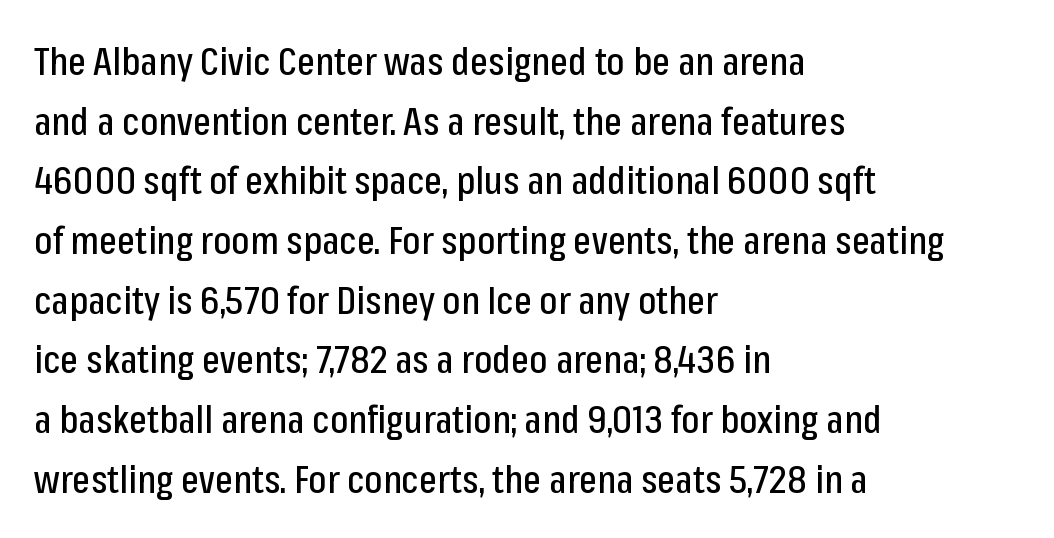
{"serif": "no", "italic": "no", "width": "condensed", "stroke_contrast": "low", "x_height": "medium", "monospaced": "no", "underline": "no", "align": "left", "line_spacing": "normal", "line_spacing_ratio": 1.57, "letter_spacing": "normal", "letter_spacing_em": 0.0, "glyph_px": 38}
